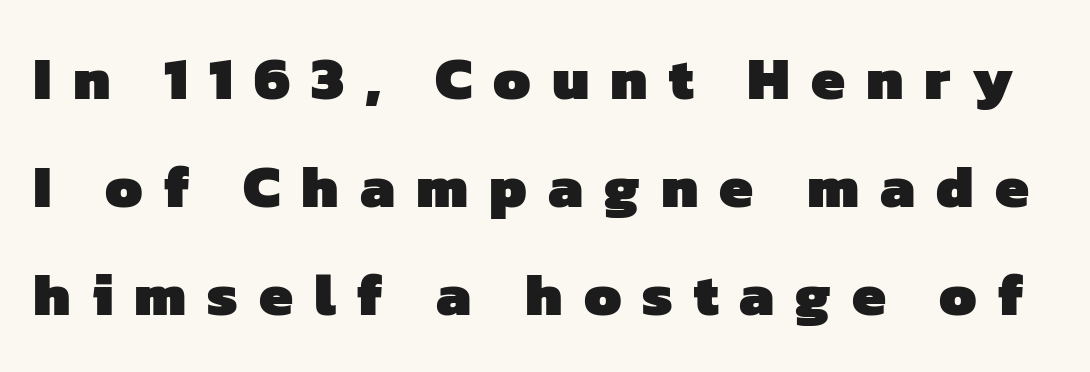
{"serif": "no", "bold": "yes", "weight": "heavy", "width": "normal", "stroke_contrast": "low", "x_height": "medium", "monospaced": "no", "underline": "no", "line_spacing_ratio": 1.8, "letter_spacing": "wide", "letter_spacing_em": 0.35, "glyph_px": 60}
